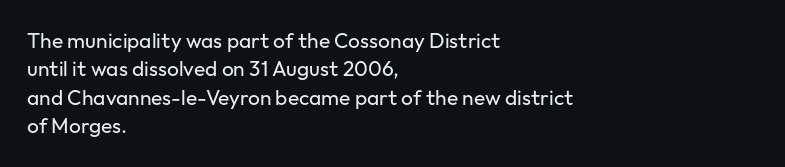
The image shows 21 px text type, upright; set left-aligned, normal line spacing (1.35x), normal letter spacing, not underlined.
